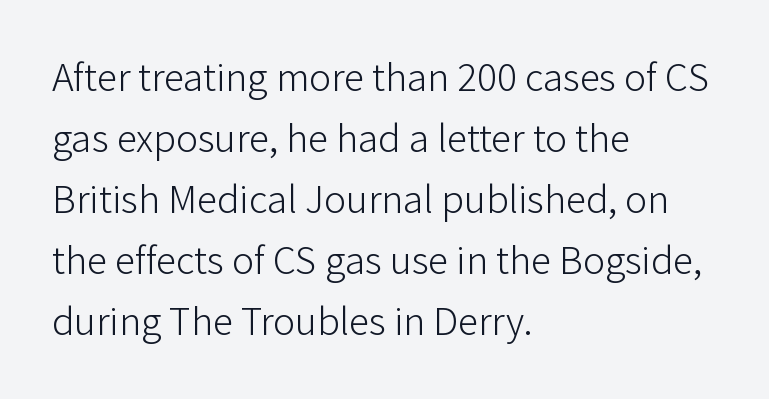
In terms of posture, this sample is upright. The rendering anchors every line to the left-hand side. Characters follow at the spacing the type designer built in. Vertical stems look standard width or narrower in stroke.
